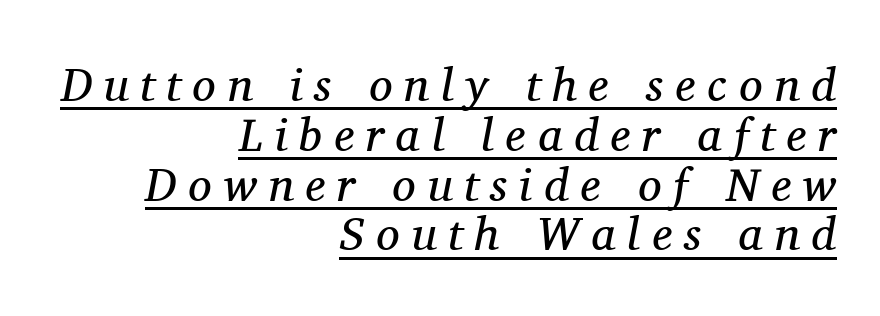
{"serif": "yes", "italic": "yes", "lean": "right", "slant_degrees": 11, "bold": "no", "weight": "regular", "width": "normal", "stroke_contrast": "medium", "x_height": "medium", "monospaced": "no", "underline": "yes", "align": "right", "line_spacing": "tight", "line_spacing_ratio": 1.06, "letter_spacing": "wide", "letter_spacing_em": 0.25, "glyph_px": 47}
